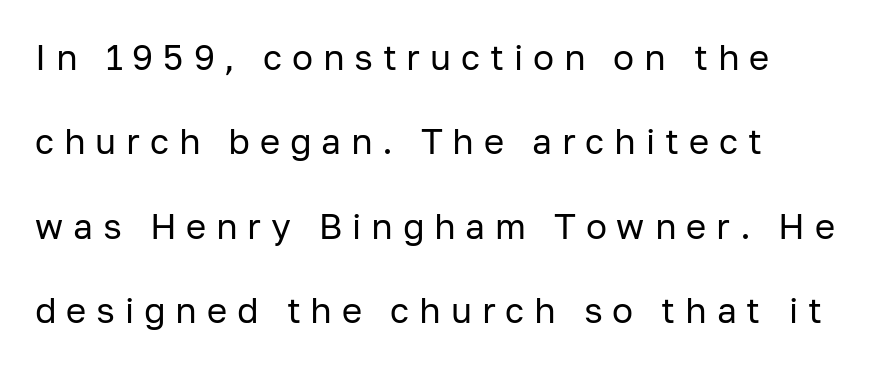
The image shows 35 px regular-weight sans-serif type, upright; set left-aligned, loose line spacing (2.41x), unusually wide letter spacing (+0.28 em), not underlined; low stroke contrast and a medium x-height.
